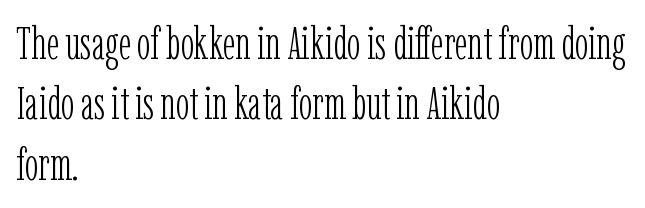
{"serif": "yes", "italic": "no", "bold": "no", "weight": "light", "width": "condensed", "stroke_contrast": "low", "x_height": "medium", "monospaced": "no", "underline": "no", "align": "left", "line_spacing": "normal", "line_spacing_ratio": 1.34, "letter_spacing": "normal", "letter_spacing_em": 0.0, "glyph_px": 45}
